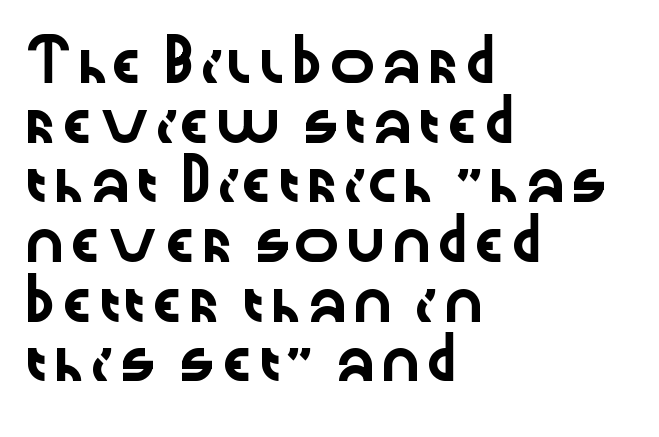
{"serif": "no", "italic": "no", "width": "wide", "stroke_contrast": "low", "x_height": "medium", "monospaced": "no", "underline": "no", "align": "left", "line_spacing": "normal", "line_spacing_ratio": 1.53, "letter_spacing": "normal", "letter_spacing_em": 0.0, "glyph_px": 39}
